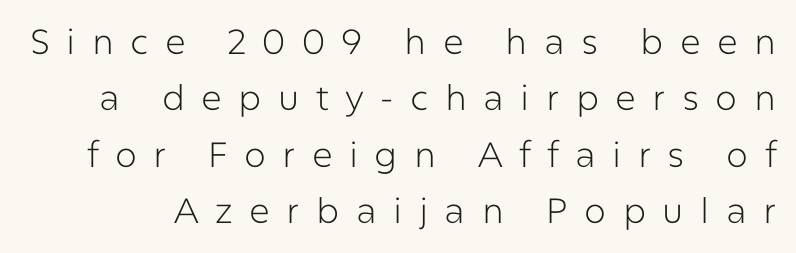
Q: Is the text bold? A: No.
Q: Is the text italic (slanted)? A: No, it is upright.
Q: Is the typeface a serif or a sans-serif typeface? A: Sans-serif.
Q: Is the text underlined? A: No.
Q: Is the spacing between letters normal or unusually wide? A: Unusually wide.
Q: Is the spacing between lines tight, normal or loose? A: Normal.
Q: Width (condensed, normal, or wide)? A: Normal.
Q: Stroke contrast? A: Low.
Q: x-height? A: Medium.
Q: Monospaced? A: No.
